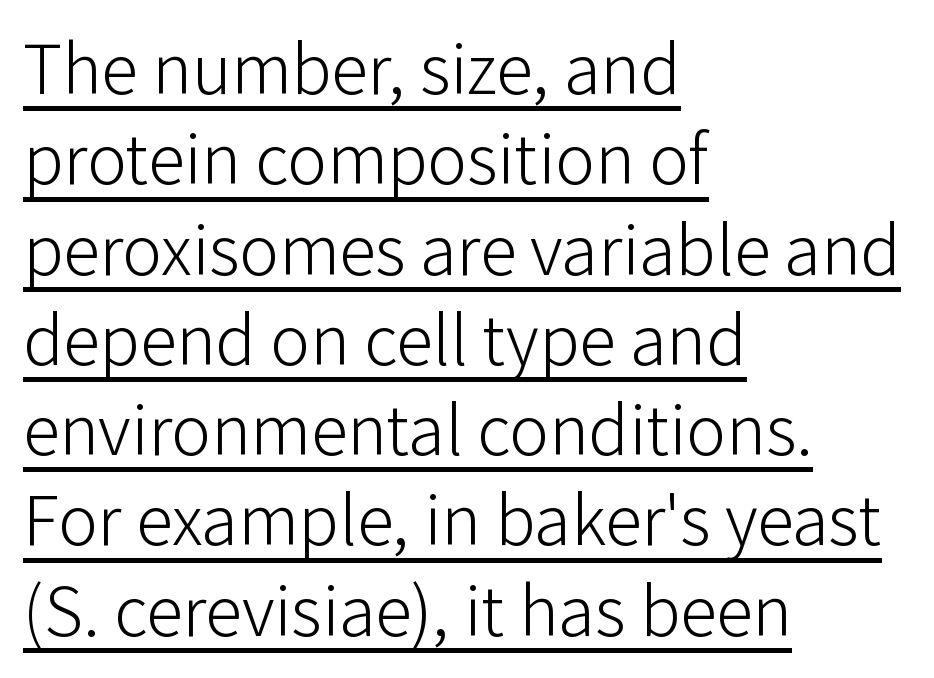
{"serif": "no", "italic": "no", "bold": "no", "weight": "light", "width": "normal", "stroke_contrast": "low", "x_height": "medium", "monospaced": "no", "underline": "yes", "align": "left", "line_spacing_ratio": 1.22, "letter_spacing": "normal", "letter_spacing_em": 0.0, "glyph_px": 74}
